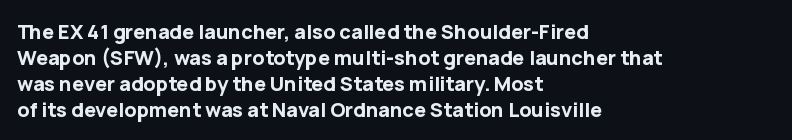
The lettering holds an erect, upright posture throughout. The text block is weighted toward the left margin, trailing off unevenly rightward. The strokes are fattened all the way to bold. Bare-footed words on every line.
